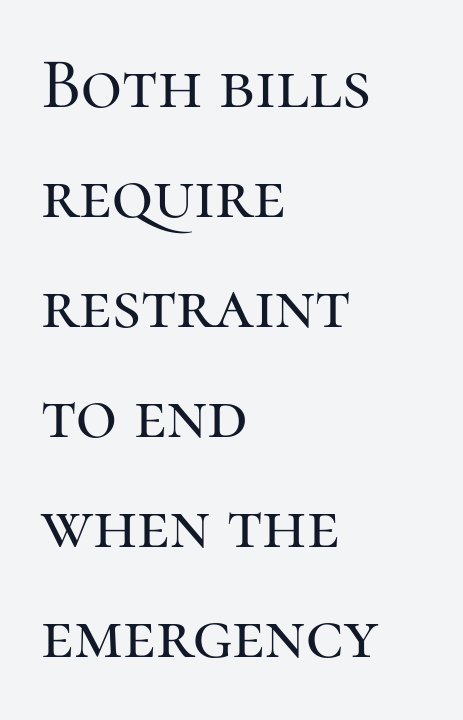
Q: Is the text italic (slanted)? A: No, it is upright.
Q: Is the typeface a serif or a sans-serif typeface? A: Serif.
Q: Is the text underlined? A: No.
Q: How is the paragraph aligned? A: Left-aligned.
Q: Is the spacing between letters normal or unusually wide? A: Normal.
Q: Is the spacing between lines tight, normal or loose? A: Normal.
Q: Width (condensed, normal, or wide)? A: Normal.
Q: Stroke contrast? A: High.
Q: x-height? A: Medium.
Q: Monospaced? A: No.
